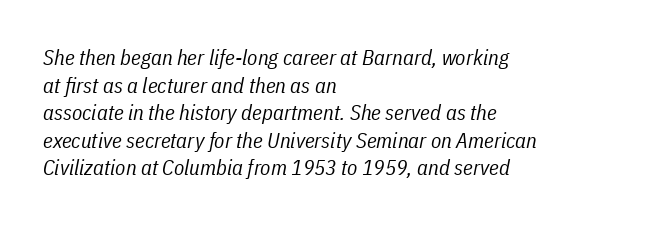
This rendering leaves character spacing at its baseline value. Glance below the letters and you will spot only blank space. Each line starts at the same left margin while the right side varies. Ink coverage per letter is moderate at most.
